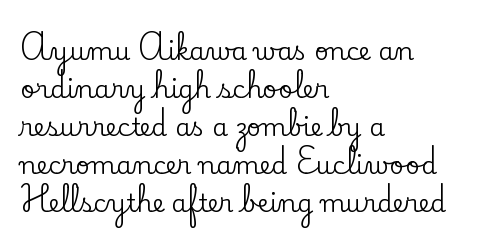
Q: Is the text italic (slanted)? A: No, it is upright.
Q: Is the text underlined? A: No.
Q: How is the paragraph aligned? A: Left-aligned.
Q: Is the spacing between letters normal or unusually wide? A: Normal.
Q: Is the spacing between lines tight, normal or loose? A: Normal.
